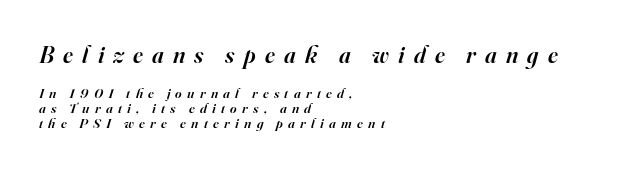
{"italic": "yes", "lean": "right", "slant_degrees": 16, "bold": "semi", "underline": "no", "align": "left", "line_spacing": "tight", "line_spacing_ratio": 1.08, "letter_spacing": "wide", "letter_spacing_em": 0.38, "larger_block": "first", "size_ratio": 1.71, "glyph_px": 24}
